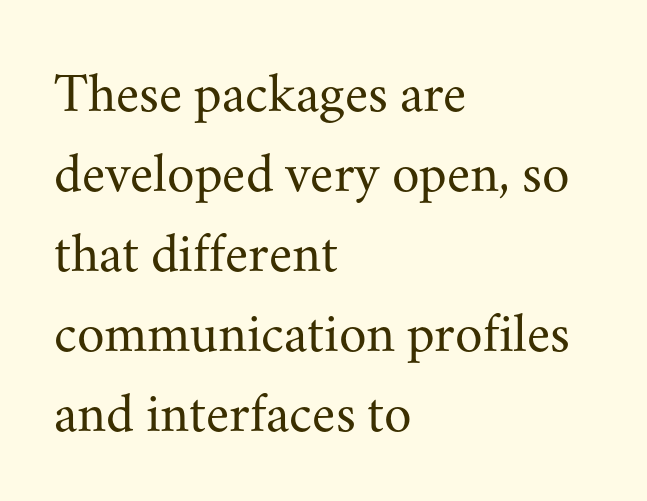
The type is set solid horizontally, with unmodified tracking. The lettering holds an erect, upright posture throughout. A light-to-regular cut is what we see here. Each row of text sits above clean, open space. These lines sit exactly where default settings would place them. Teacher's note: observe the even left margin — that is flush-left alignment.
